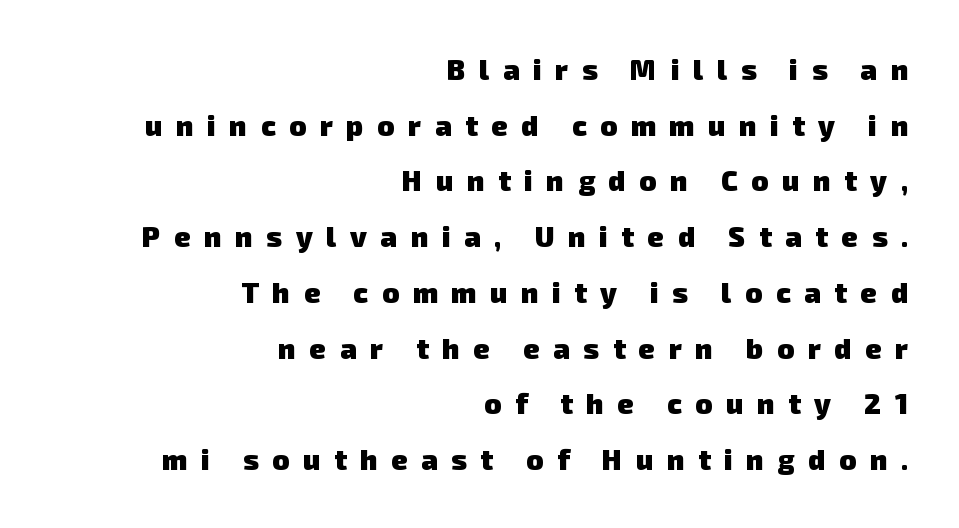
{"serif": "no", "bold": "yes", "weight": "heavy", "width": "normal", "stroke_contrast": "low", "x_height": "medium", "monospaced": "no", "underline": "no", "align": "right", "line_spacing": "loose", "line_spacing_ratio": 1.99, "letter_spacing": "wide", "letter_spacing_em": 0.49, "glyph_px": 28}
